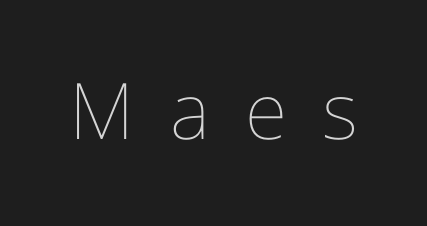
The image shows 78 px thin type, upright; set unusually wide letter spacing (+0.45 em), not underlined; low stroke contrast and a medium x-height.
